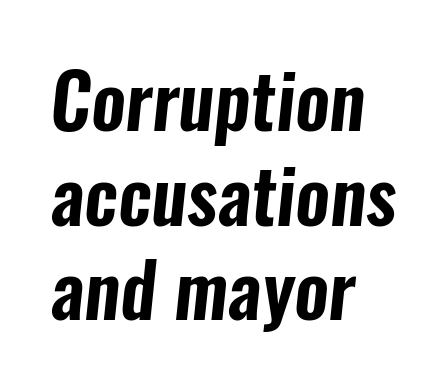
The image shows 74 px condensed sans-serif type; set left-aligned, normal line spacing (1.28x), normal letter spacing, not underlined; low stroke contrast and a medium x-height.
